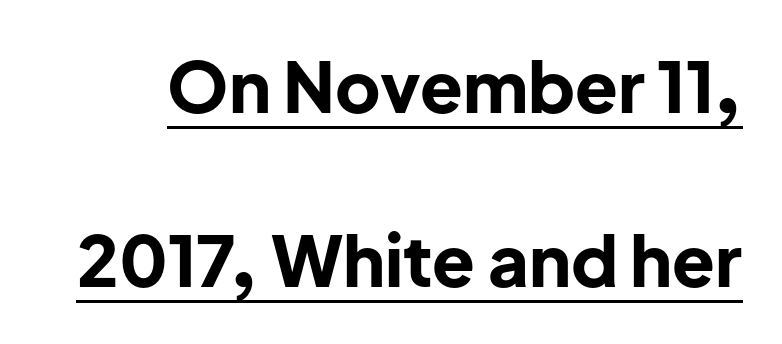
The font family rendered here belongs to the sans-serif group. Unlike italic type, these characters show no tilt at all. Is there much room between lines? Yes — plenty of vertical air separates them. What decoration does the sample have? An underline. Standard letterfit; no display-style spreading of the glyphs. The face used here is proportionally spaced, like ordinary book or web type.
